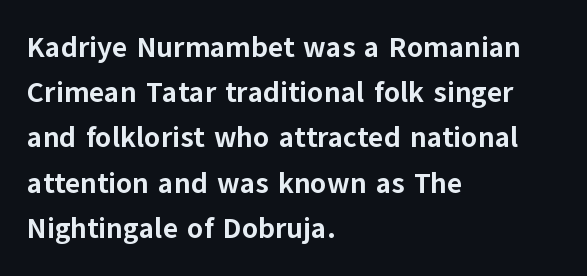
The letters advance in unequal steps, a hallmark of proportional type. The face used here has the dense, thick strokes of a bold. A normal amount of white space separates one row of letters from the next. No italicization has been applied; the sample stays upright. A typesetter would call this zero additional tracking. The gap between lines stays unmarked.
